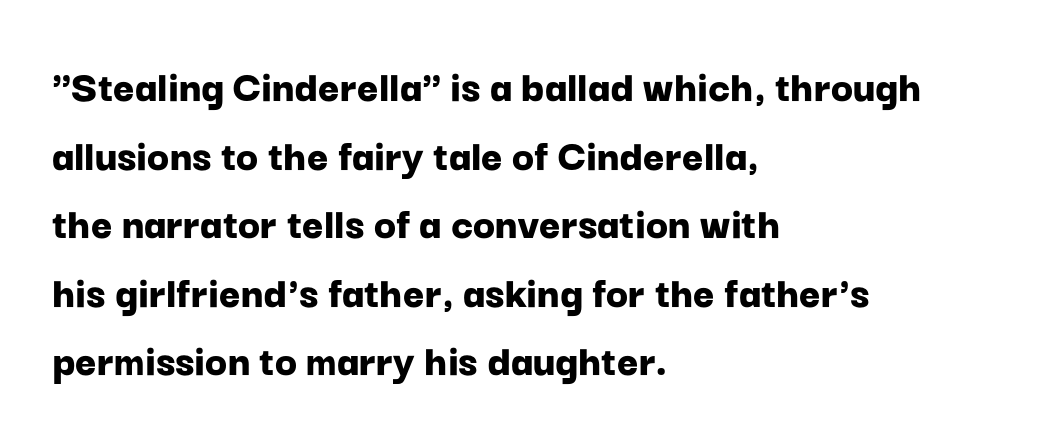
{"serif": "no", "italic": "no", "bold": "yes", "weight": "bold", "width": "normal", "stroke_contrast": "low", "x_height": "medium", "monospaced": "no", "underline": "no", "align": "left", "line_spacing": "normal", "line_spacing_ratio": 1.49, "letter_spacing": "normal", "letter_spacing_em": 0.0, "glyph_px": 46}
